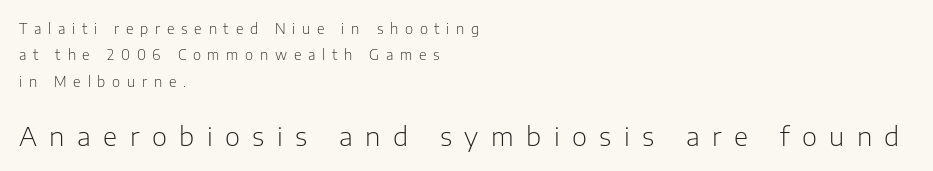
Q: Is the text bold? A: No.
Q: Is the text italic (slanted)? A: No, it is upright.
Q: Is the text underlined? A: No.
Q: How is the paragraph aligned? A: Left-aligned.
Q: Is the spacing between letters normal or unusually wide? A: Unusually wide.
Q: Which block of text is set in a larger size, the first (top) or the second (bottom)? A: The second (bottom) one.
